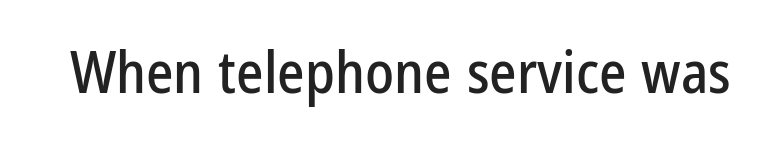
The image shows 58 px condensed sans-serif type, upright; set normal letter spacing, not underlined; low stroke contrast and a medium x-height.
